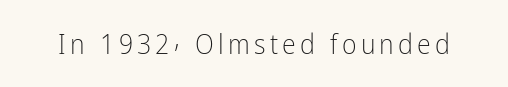
Q: Is the text bold? A: No.
Q: Is the text italic (slanted)? A: No, it is upright.
Q: Is the typeface a serif or a sans-serif typeface? A: Sans-serif.
Q: Is the text underlined? A: No.
Q: Width (condensed, normal, or wide)? A: Condensed.
Q: Stroke contrast? A: Low.
Q: x-height? A: Medium.
Q: Monospaced? A: No.
